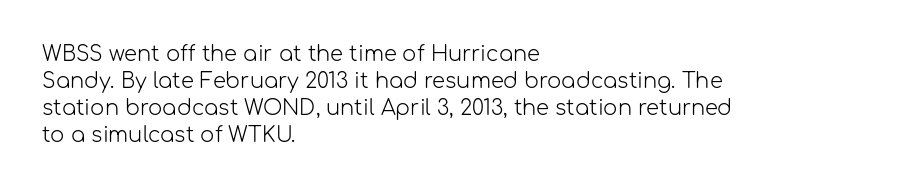
Q: Is the text bold? A: No.
Q: Is the text italic (slanted)? A: No, it is upright.
Q: Is the text underlined? A: No.
Q: How is the paragraph aligned? A: Left-aligned.
Q: Is the spacing between letters normal or unusually wide? A: Normal.
Q: Is the spacing between lines tight, normal or loose? A: Normal.
